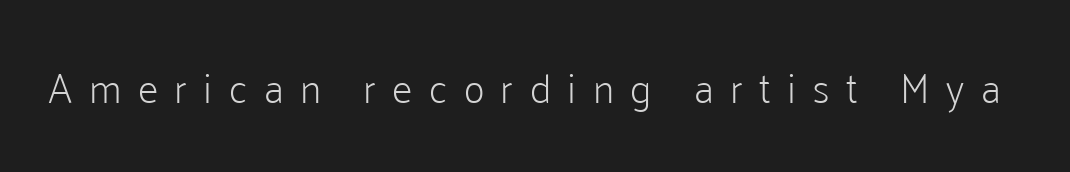
No italicization has been applied; the sample stays upright. The tracking reads as deliberately expanded to a designer's eye. Stem width sits at or under what a default text font uses. Underlining? Definitely not there.
